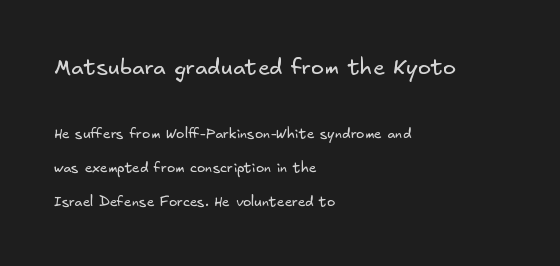
You could call the tracking neutral — neither tight nor loose. The typesetting does not lean heavy: it is not bold. The earlier block is typeset at a bigger size than the later block. Alignment: flush left. Quick note: interline space is abundant.
